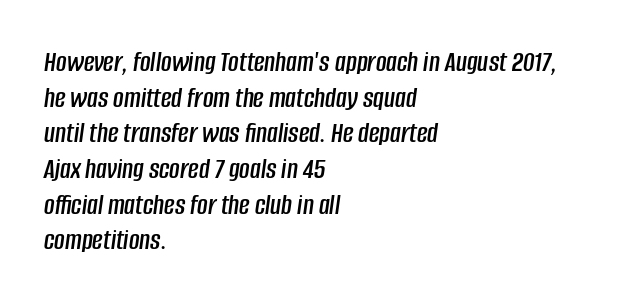
The image shows 29 px condensed type, italic (leaning right); set left-aligned, line spacing 1.23x, normal letter spacing, not underlined; low stroke contrast and a large x-height.
